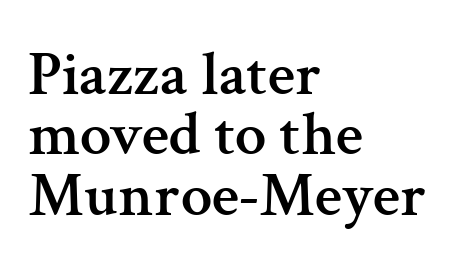
Q: Is the text italic (slanted)? A: No, it is upright.
Q: Is the typeface a serif or a sans-serif typeface? A: Serif.
Q: Is the text underlined? A: No.
Q: How is the paragraph aligned? A: Left-aligned.
Q: Is the spacing between letters normal or unusually wide? A: Normal.
Q: Is the spacing between lines tight, normal or loose? A: Tight.
Q: Width (condensed, normal, or wide)? A: Normal.
Q: Stroke contrast? A: Medium.
Q: x-height? A: Medium.
Q: Monospaced? A: No.
